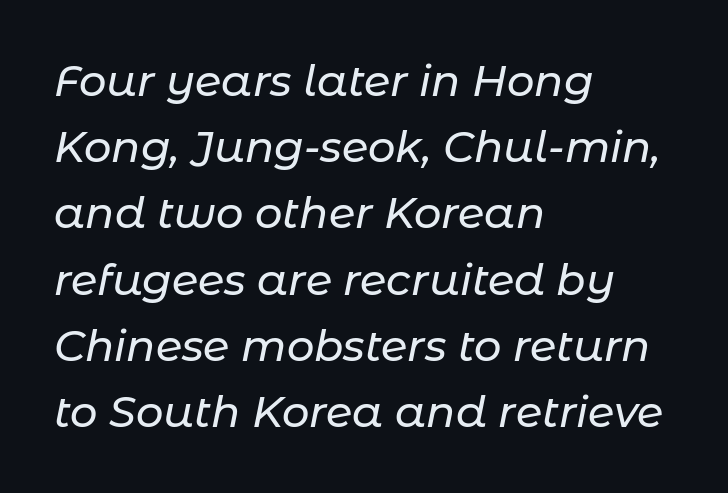
{"italic": "yes", "lean": "right", "slant_degrees": 11, "width": "normal", "stroke_contrast": "low", "x_height": "medium", "monospaced": "no", "underline": "no", "align": "left", "line_spacing": "normal", "line_spacing_ratio": 1.54, "letter_spacing": "normal", "letter_spacing_em": 0.0, "glyph_px": 43}
